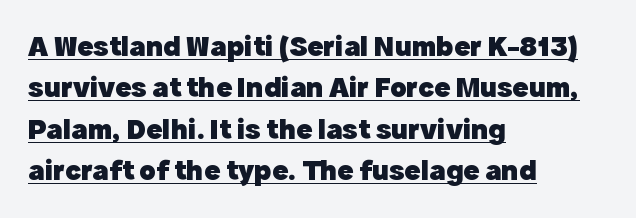
The image shows 30 px heavy sans-serif type, upright; set left-aligned, normal line spacing (1.38x), normal letter spacing, underlined; a medium x-height.
